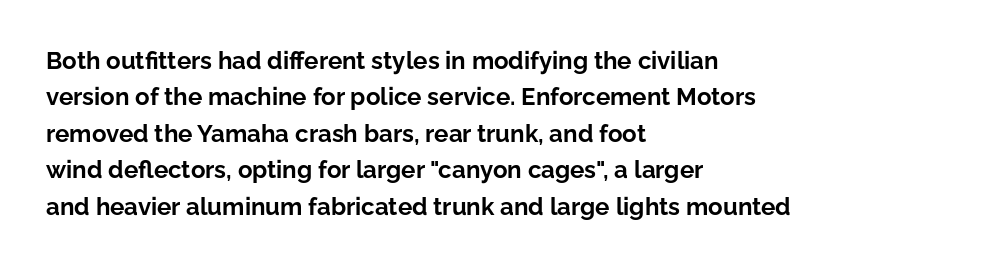
The image shows 24 px bold type, upright; set left-aligned, normal line spacing (1.52x), normal letter spacing, not underlined.
